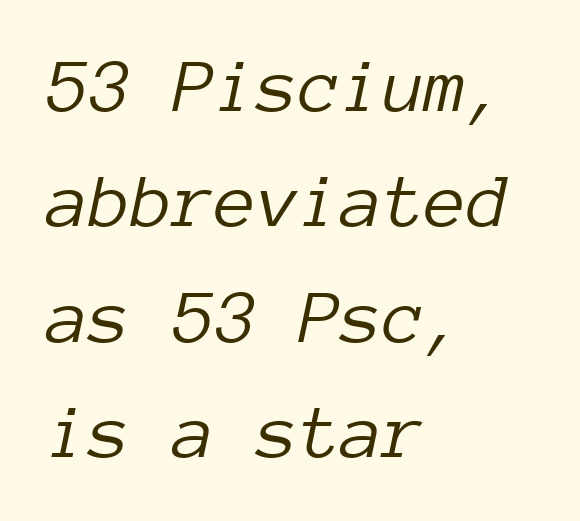
Q: Is the text bold? A: No.
Q: Is the text italic (slanted)? A: Yes, it leans right by about 12 degrees.
Q: Is the text underlined? A: No.
Q: How is the paragraph aligned? A: Left-aligned.
Q: Is the spacing between letters normal or unusually wide? A: Normal.
Q: Is the spacing between lines tight, normal or loose? A: Normal.
Q: Width (condensed, normal, or wide)? A: Normal.
Q: Stroke contrast? A: Low.
Q: x-height? A: Medium.
Q: Monospaced? A: Yes.
